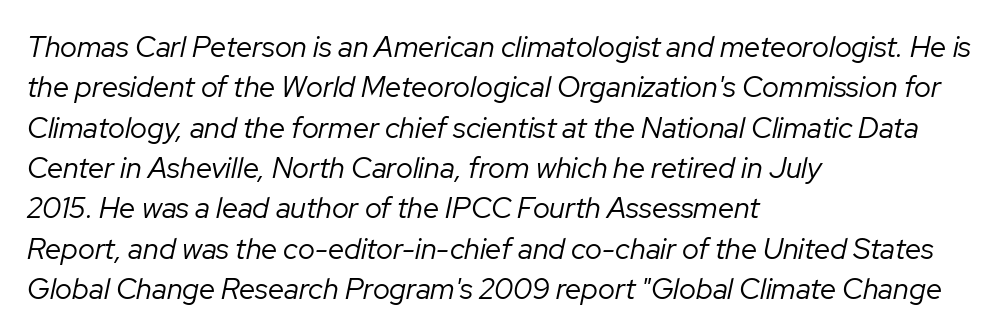
Characters follow at the spacing the type designer built in. A clean baseline with only descenders dipping below it. Characters are canted at an angle relative to the baseline's perpendicular. Vertical stems look standard width or narrower in stroke.
